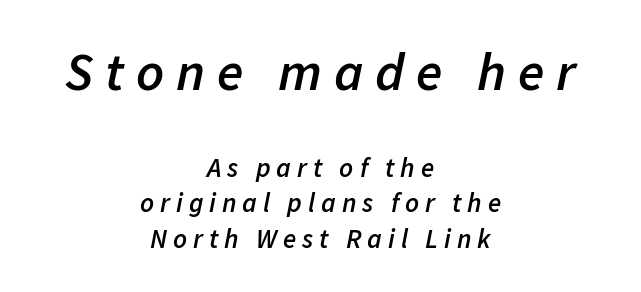
Q: Is the text bold? A: Semi-bold.
Q: Is the text italic (slanted)? A: Yes, it leans right by about 11 degrees.
Q: Is the text underlined? A: No.
Q: How is the paragraph aligned? A: Centered.
Q: Is the spacing between letters normal or unusually wide? A: Unusually wide.
Q: Is the spacing between lines tight, normal or loose? A: Normal.
Q: Which block of text is set in a larger size, the first (top) or the second (bottom)? A: The first (top) one.
Q: Width (condensed, normal, or wide)? A: Normal.
Q: Stroke contrast? A: Low.
Q: x-height? A: Medium.
Q: Monospaced? A: No.
